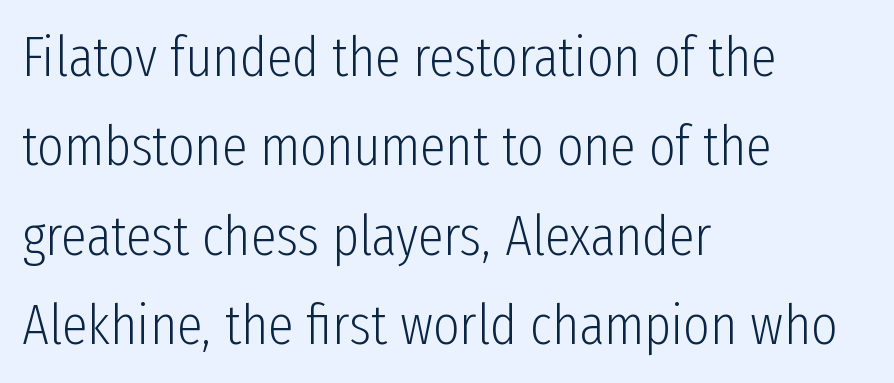
Character widths vary here, with narrow letters taking less room than wide ones. In terms of letterform style, serifs are entirely absent. The space directly below the letters is spotless. Is this a heavy cut? Hardly; it is regular or lighter.
